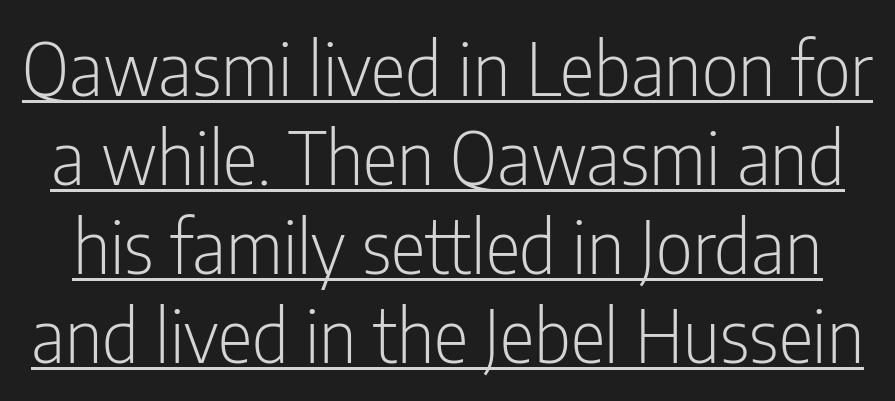
Q: Is the text bold? A: No.
Q: Is the text italic (slanted)? A: No, it is upright.
Q: Is the typeface a serif or a sans-serif typeface? A: Sans-serif.
Q: Is the text underlined? A: Yes.
Q: Is the spacing between letters normal or unusually wide? A: Normal.
Q: Width (condensed, normal, or wide)? A: Condensed.
Q: Stroke contrast? A: Low.
Q: x-height? A: Medium.
Q: Monospaced? A: No.
